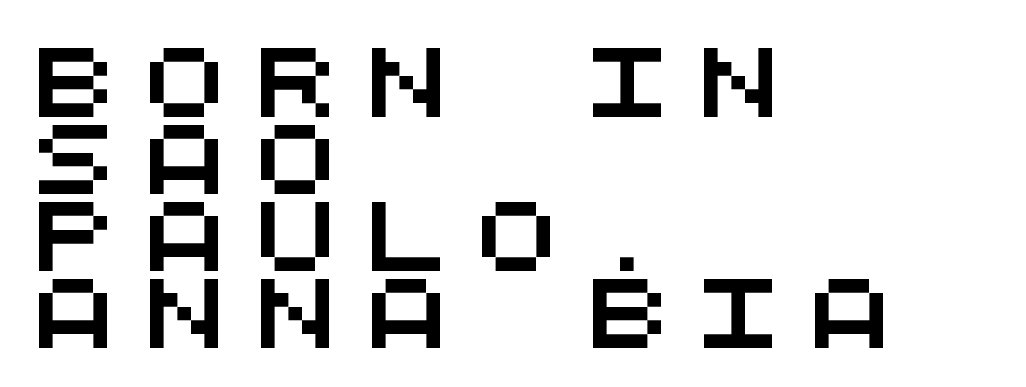
Compared with a centered layout, this one pins lines to the left instead. Reading down the column, the eye jumps only a short way to each next line. You could only call the tracking loose — the letters float apart. Grotesque or geometric, the face here clearly has no serifs. Each letter, wide or thin by design, is forced into the same width here.
